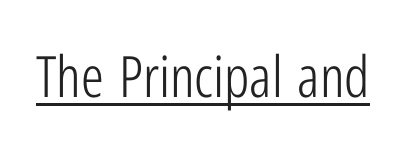
The rendered words wear a rule along their underside. This sample uses an upright cut, with every glyph sitting square on the baseline. A light-to-regular cut is what we see here. The face used here is rendered with its standard letterfit. These lines are rendered in a variable-pitch font. The letters carry no serifs — their stems end cleanly without finishing strokes.
